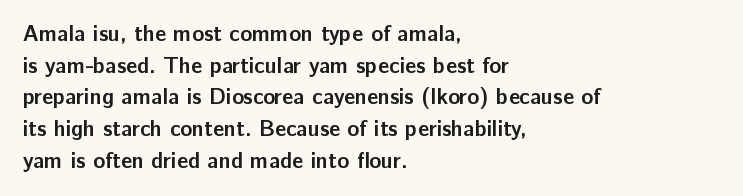
The image shows 22 px bold type, upright; set left-aligned, normal line spacing (1.44x), normal letter spacing, not underlined.
